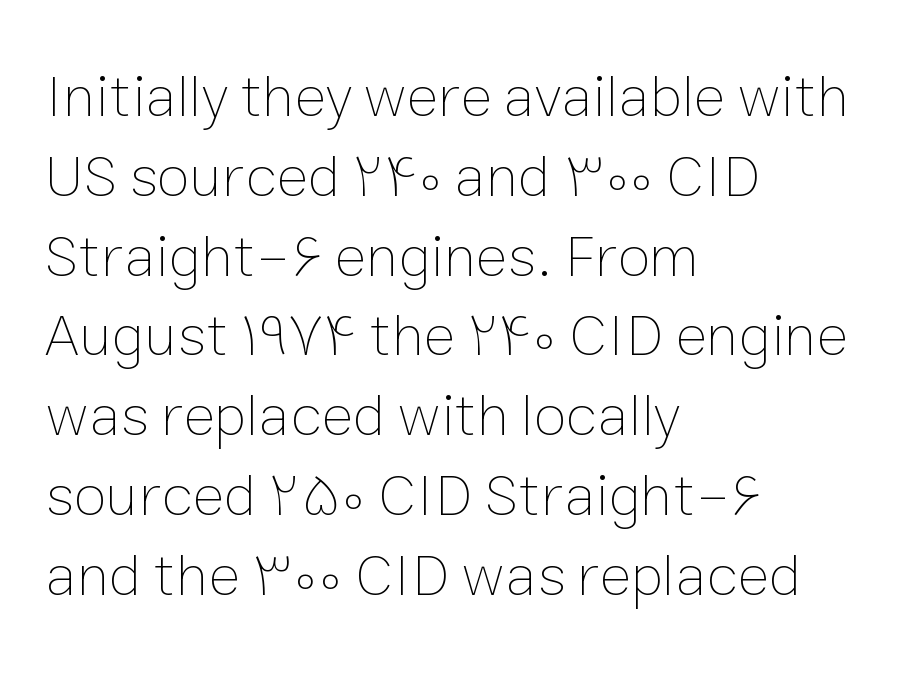
Summary of weight: not heavy and not bold. When letters stand straight like this, we call the style roman or upright. A classic flush-left, rag-right setting is used for this passage. Character widths vary here, with narrow letters taking less room than wide ones.
